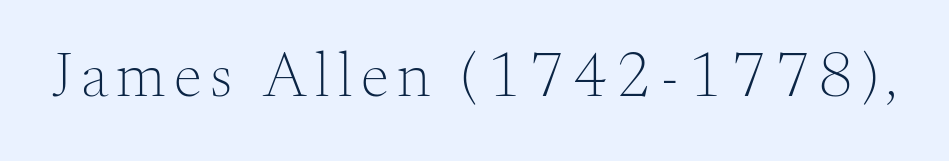
Q: Is the text bold? A: No.
Q: Is the text italic (slanted)? A: No, it is upright.
Q: Is the typeface a serif or a sans-serif typeface? A: Serif.
Q: Is the text underlined? A: No.
Q: Width (condensed, normal, or wide)? A: Normal.
Q: Stroke contrast? A: Medium.
Q: x-height? A: Small.
Q: Monospaced? A: No.
